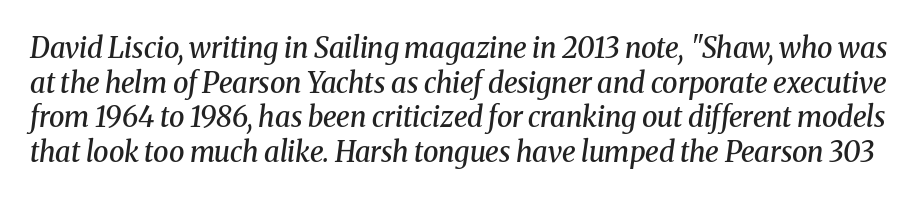
{"serif": "yes", "italic": "yes", "lean": "right", "slant_degrees": 8, "bold": "semi", "weight": "semibold", "width": "normal", "stroke_contrast": "medium", "x_height": "medium", "monospaced": "no", "underline": "no", "line_spacing_ratio": 1.24, "letter_spacing": "normal", "letter_spacing_em": 0.0, "glyph_px": 28}
